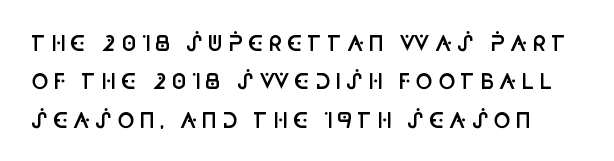
There is plenty of visible air inserted between adjacent glyphs. The face used here is a semibold: visibly heavier than regular, lighter than bold. Underlining? Definitely not there. It's the straight-up-and-down kind of type.
